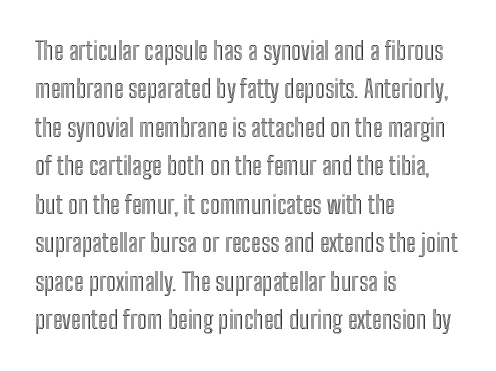
Q: Is the text italic (slanted)? A: No, it is upright.
Q: Is the text underlined? A: No.
Q: How is the paragraph aligned? A: Left-aligned.
Q: Is the spacing between letters normal or unusually wide? A: Normal.
Q: Is the spacing between lines tight, normal or loose? A: Normal.
